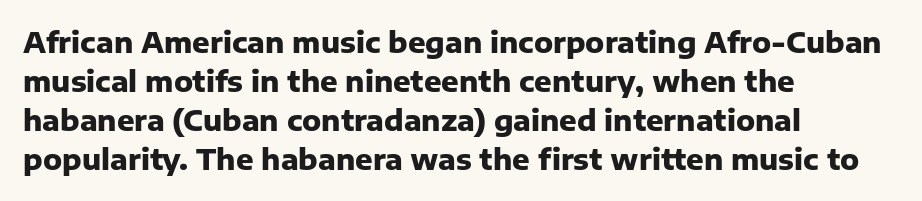
{"serif": "no", "italic": "no", "bold": "yes", "weight": "heavy", "width": "normal", "stroke_contrast": "low", "x_height": "medium", "monospaced": "no", "underline": "no", "align": "left", "line_spacing": "normal", "line_spacing_ratio": 1.35, "letter_spacing": "normal", "letter_spacing_em": 0.0, "glyph_px": 29}
